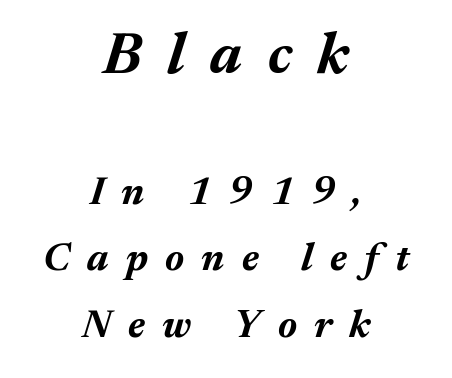
Q: Is the text bold? A: Yes.
Q: Is the text italic (slanted)? A: Yes, it leans right by about 17 degrees.
Q: Is the text underlined? A: No.
Q: How is the paragraph aligned? A: Centered.
Q: Is the spacing between letters normal or unusually wide? A: Unusually wide.
Q: Is the spacing between lines tight, normal or loose? A: Normal.
Q: Which block of text is set in a larger size, the first (top) or the second (bottom)? A: The first (top) one.
Q: Width (condensed, normal, or wide)? A: Normal.
Q: Stroke contrast? A: Medium.
Q: x-height? A: Medium.
Q: Monospaced? A: No.
